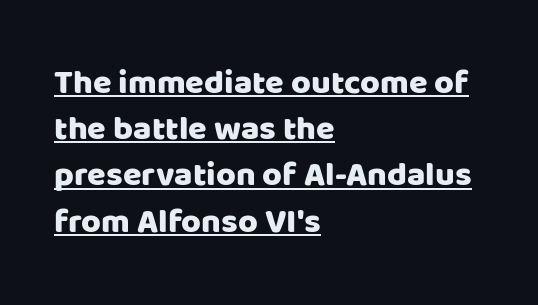
The words here are underlined. Horizontal bands of white between lines are of average thickness. The letters advance in unequal steps, a hallmark of proportional type. Is this a sans? Yes — the strokes have no serifs.
